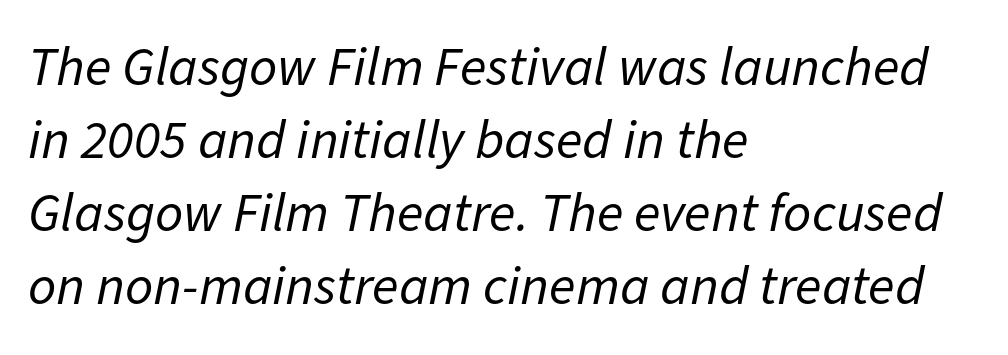
{"italic": "yes", "lean": "right", "slant_degrees": 11, "bold": "no", "weight": "regular", "width": "normal", "stroke_contrast": "low", "x_height": "medium", "monospaced": "no", "underline": "no", "align": "left", "line_spacing": "normal", "line_spacing_ratio": 1.33, "letter_spacing": "normal", "letter_spacing_em": 0.0, "glyph_px": 55}
